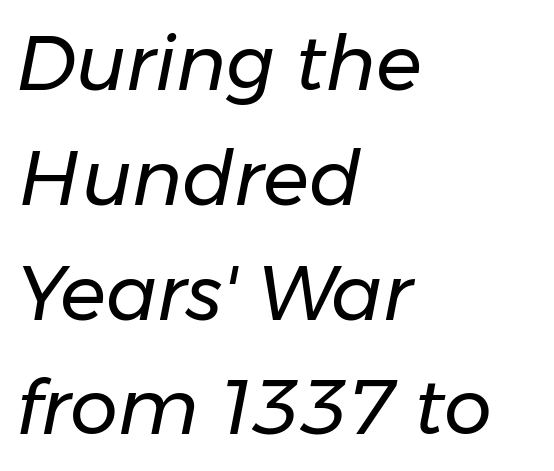
Caption: face not bold, strokes unweighted. A typesetter would call this zero additional tracking. A typesetter would call this leading conventional body-copy spacing. A typesetter would mark this as italic. The area under the type is left untouched.
